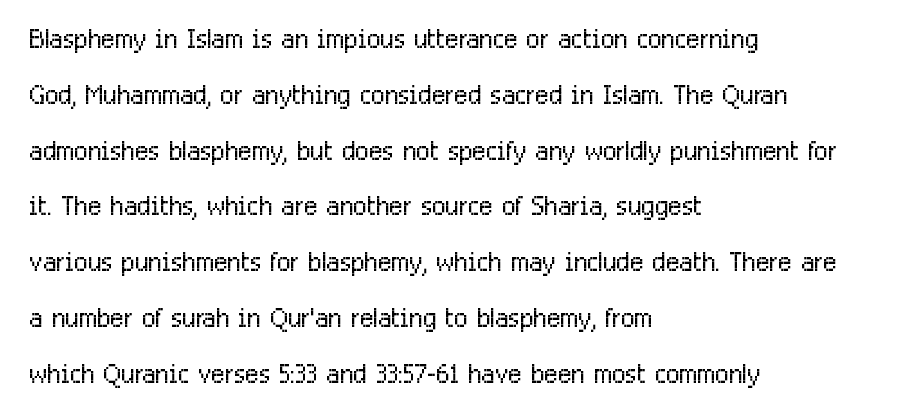
Q: Is the text bold? A: No.
Q: Is the text italic (slanted)? A: No, it is upright.
Q: Is the typeface a serif or a sans-serif typeface? A: Sans-serif.
Q: Is the text underlined? A: No.
Q: How is the paragraph aligned? A: Left-aligned.
Q: Is the spacing between letters normal or unusually wide? A: Normal.
Q: Is the spacing between lines tight, normal or loose? A: Normal.
Q: Width (condensed, normal, or wide)? A: Condensed.
Q: Stroke contrast? A: Low.
Q: x-height? A: Medium.
Q: Monospaced? A: No.
